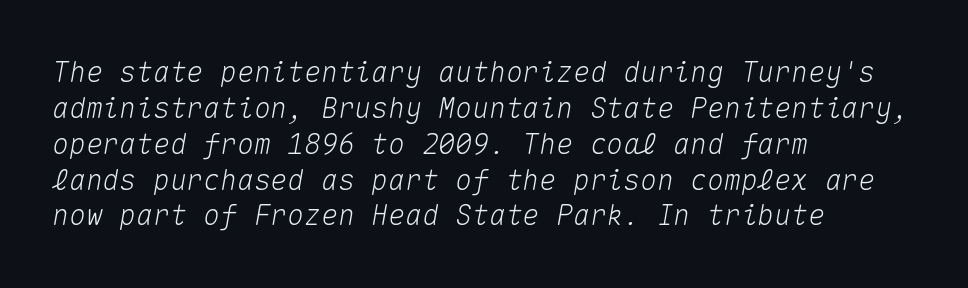
{"italic": "yes", "lean": "right", "slant_degrees": 10, "width": "normal", "stroke_contrast": "medium", "x_height": "medium", "monospaced": "yes", "underline": "no", "align": "left", "line_spacing": "normal", "line_spacing_ratio": 1.28, "letter_spacing": "normal", "letter_spacing_em": 0.0, "glyph_px": 28}
